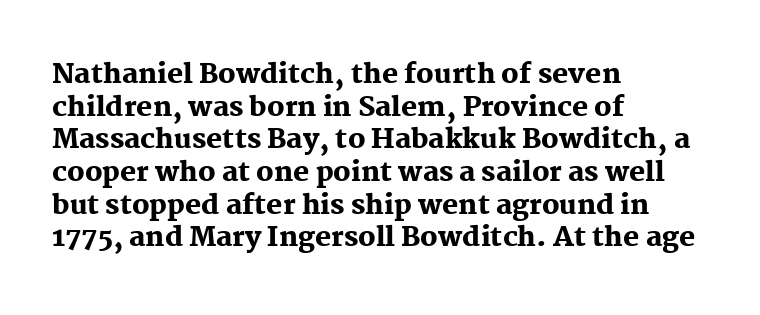
The image shows 27 px bold type, upright; set left-aligned, line spacing 1.21x, normal letter spacing, not underlined.
